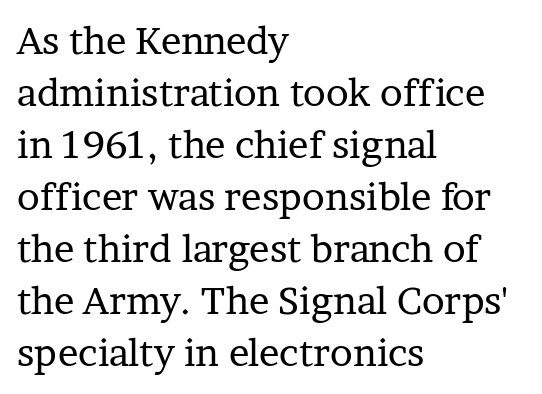
The image shows 38 px regular-weight serif type, upright; set left-aligned, normal line spacing (1.37x), normal letter spacing, not underlined; low stroke contrast and a medium x-height.
